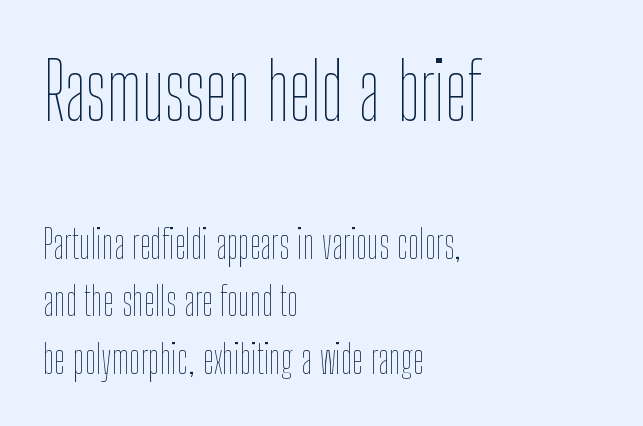
{"italic": "no", "bold": "no", "weight": "thin", "width": "condensed", "stroke_contrast": "low", "x_height": "medium", "monospaced": "no", "underline": "no", "align": "left", "line_spacing": "normal", "line_spacing_ratio": 1.43, "letter_spacing": "normal", "letter_spacing_em": 0.0, "larger_block": "first", "size_ratio": 1.98, "glyph_px": 79}
